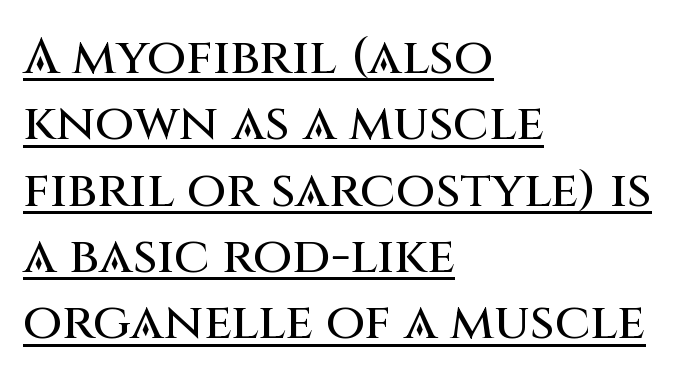
The image shows 51 px sans-serif type, upright; set left-aligned, normal line spacing (1.3x), normal letter spacing, underlined; medium stroke contrast and a large x-height.
